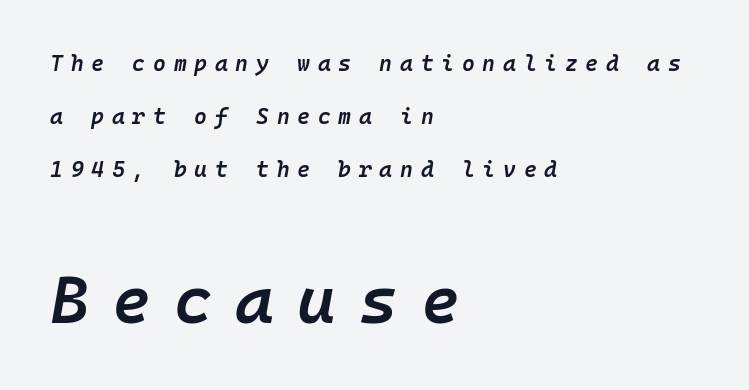
{"italic": "yes", "lean": "right", "slant_degrees": 10, "bold": "semi", "weight": "semibold", "width": "normal", "stroke_contrast": "low", "x_height": "medium", "monospaced": "yes", "underline": "no", "align": "left", "line_spacing": "loose", "line_spacing_ratio": 2.4, "letter_spacing": "wide", "letter_spacing_em": 0.35, "larger_block": "second", "size_ratio": 3.0, "glyph_px": 66}
